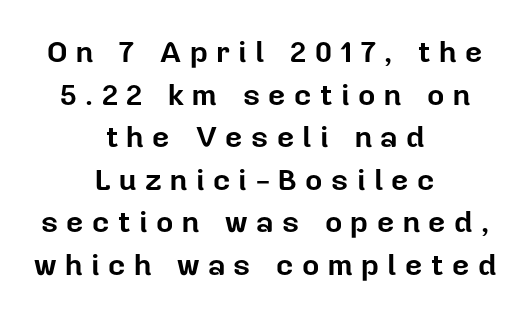
Q: Is the text bold? A: Yes.
Q: Is the text italic (slanted)? A: No, it is upright.
Q: Is the typeface a serif or a sans-serif typeface? A: Sans-serif.
Q: Is the text underlined? A: No.
Q: How is the paragraph aligned? A: Centered.
Q: Is the spacing between letters normal or unusually wide? A: Unusually wide.
Q: Is the spacing between lines tight, normal or loose? A: Normal.
Q: Width (condensed, normal, or wide)? A: Normal.
Q: Stroke contrast? A: Low.
Q: x-height? A: Medium.
Q: Monospaced? A: No.
